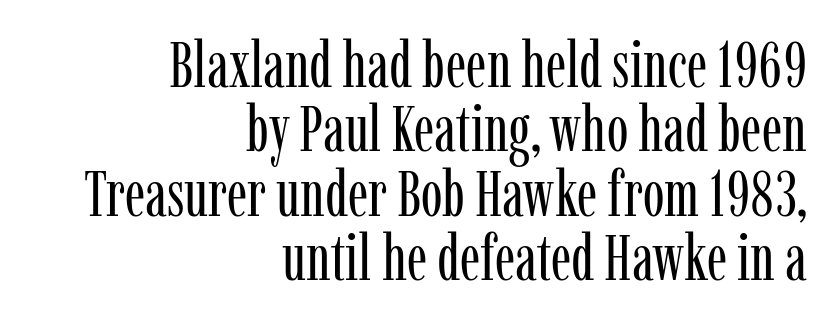
{"serif": "yes", "italic": "no", "bold": "no", "weight": "regular", "width": "condensed", "stroke_contrast": "low", "x_height": "medium", "monospaced": "no", "underline": "no", "align": "right", "line_spacing": "tight", "line_spacing_ratio": 0.99, "letter_spacing": "normal", "letter_spacing_em": 0.0, "glyph_px": 65}
